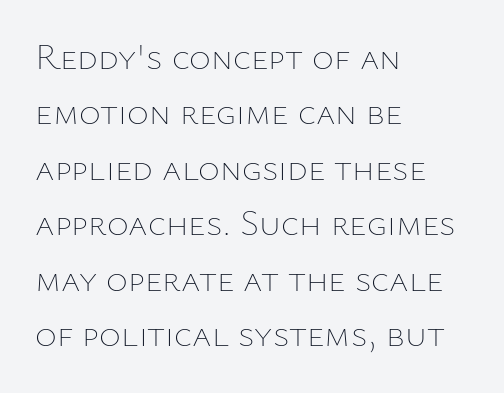
{"italic": "no", "bold": "no", "weight": "thin", "width": "normal", "stroke_contrast": "low", "x_height": "medium", "monospaced": "no", "underline": "no", "align": "left", "line_spacing": "normal", "line_spacing_ratio": 1.5, "letter_spacing": "normal", "letter_spacing_em": 0.0, "glyph_px": 37}
